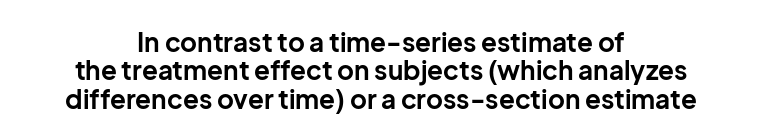
The image shows 26 px bold type, upright; set centered, tight line spacing (1.09x), normal letter spacing, not underlined.
